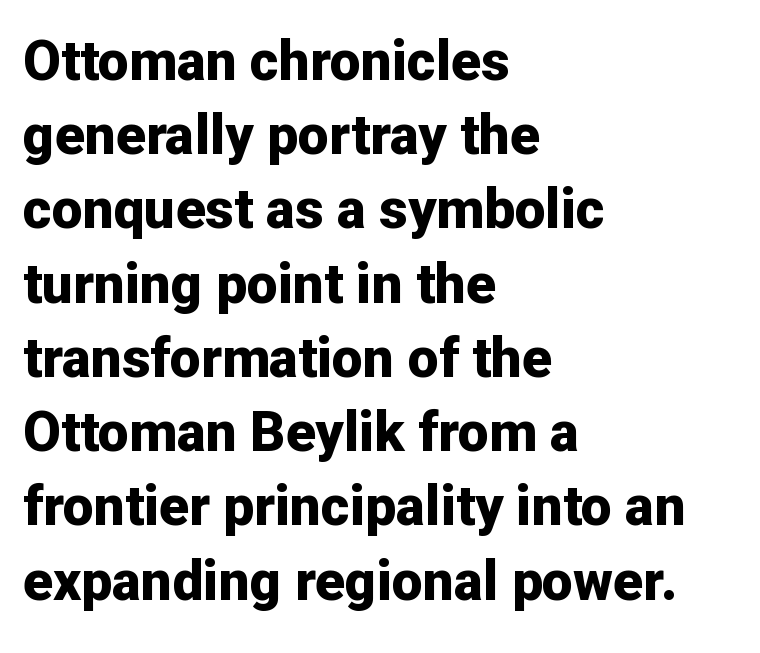
The image shows 55 px bold sans-serif type, upright; set left-aligned, normal line spacing (1.35x), normal letter spacing, not underlined; low stroke contrast and a medium x-height.
